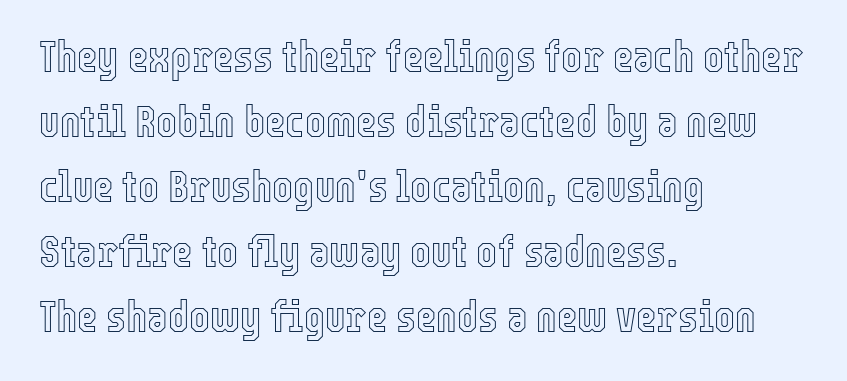
The image shows 44 px condensed type, upright; set left-aligned, normal line spacing (1.48x), normal letter spacing, not underlined; a medium x-height.
